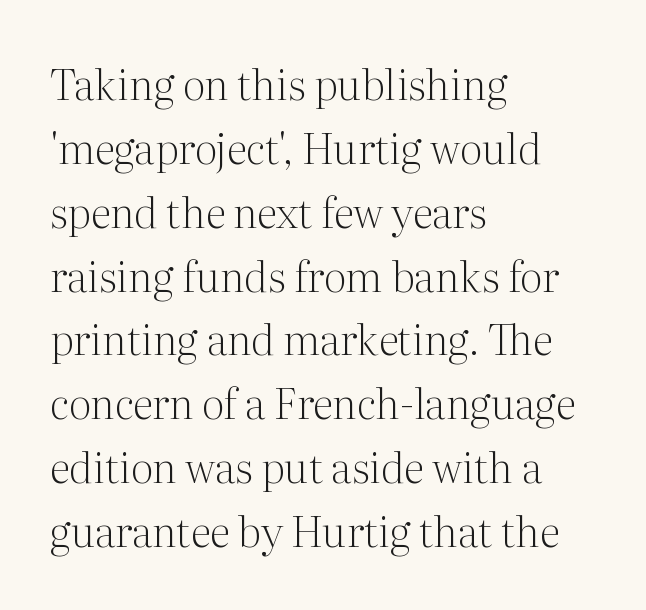
The image shows 42 px light serif type, upright; set left-aligned, normal line spacing (1.52x), normal letter spacing, not underlined; medium stroke contrast and a medium x-height.
